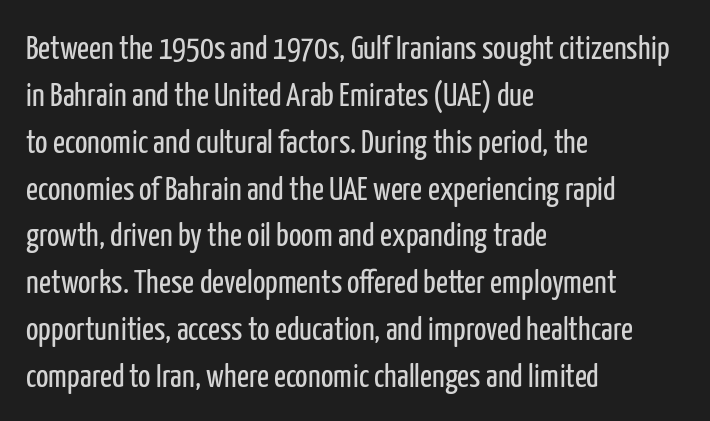
{"serif": "no", "italic": "no", "bold": "no", "weight": "regular", "width": "condensed", "stroke_contrast": "low", "x_height": "medium", "monospaced": "no", "underline": "no", "align": "left", "line_spacing": "normal", "line_spacing_ratio": 1.42, "letter_spacing": "normal", "letter_spacing_em": 0.0, "glyph_px": 33}
